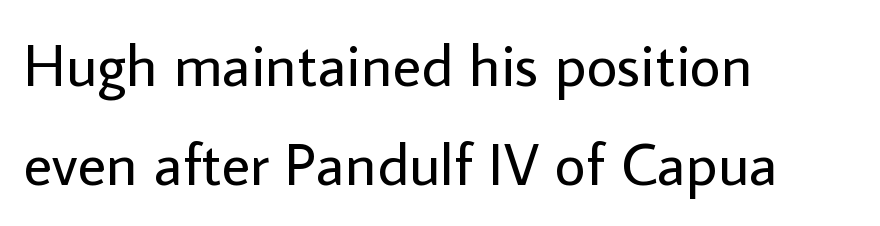
Italic: no, the glyphs are upright roman. The face looks like a standard text weight, possibly lighter. A typesetter would call this leading conventional body-copy spacing. Plain, unruled lines of type. Grotesque or geometric, the face here clearly has no serifs. Looks like regular typesetting: each glyph gets only the width it needs.
